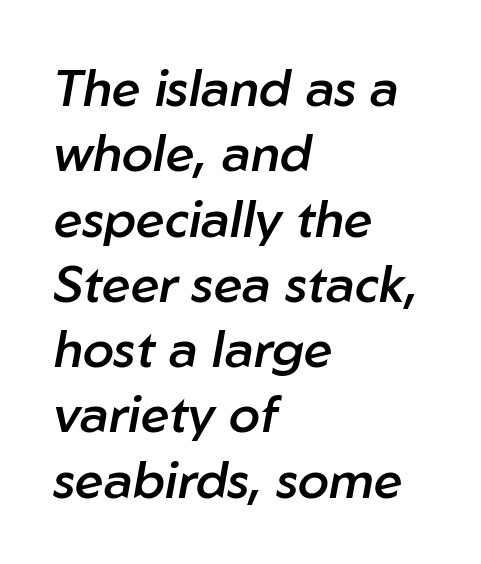
Q: Is the text bold? A: Semi-bold.
Q: Is the text italic (slanted)? A: Yes, it leans right by about 10 degrees.
Q: Is the text underlined? A: No.
Q: How is the paragraph aligned? A: Left-aligned.
Q: Is the spacing between letters normal or unusually wide? A: Normal.
Q: Is the spacing between lines tight, normal or loose? A: Normal.
Q: Width (condensed, normal, or wide)? A: Normal.
Q: Stroke contrast? A: Low.
Q: x-height? A: Medium.
Q: Monospaced? A: No.
